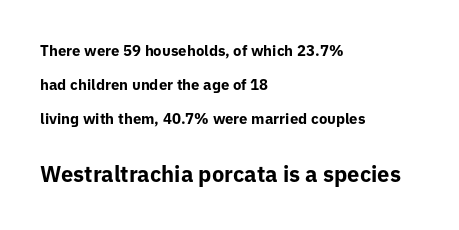
The image shows 22 px bold type, upright; set left-aligned, loose line spacing (2.26x), normal letter spacing, not underlined; the second (bottom) block is 1.47x larger.
